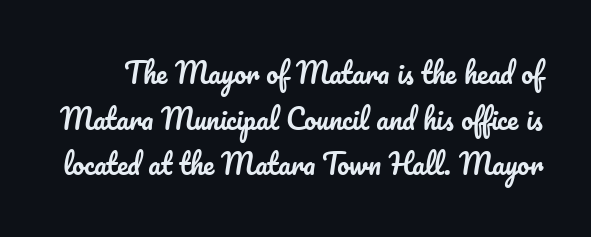
The image shows 27 px text type; set normal line spacing (1.69x), normal letter spacing, not underlined.
